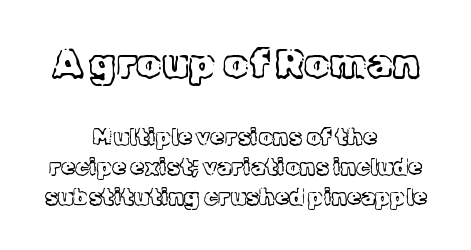
The image shows 40 px light serif type, upright; set centered, normal line spacing (1.3x), normal letter spacing, not underlined; the first (top) block is 1.74x larger; a medium x-height.
